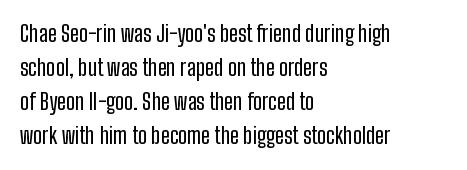
The image shows 22 px text type, upright; set left-aligned, normal line spacing (1.55x), normal letter spacing, not underlined.
